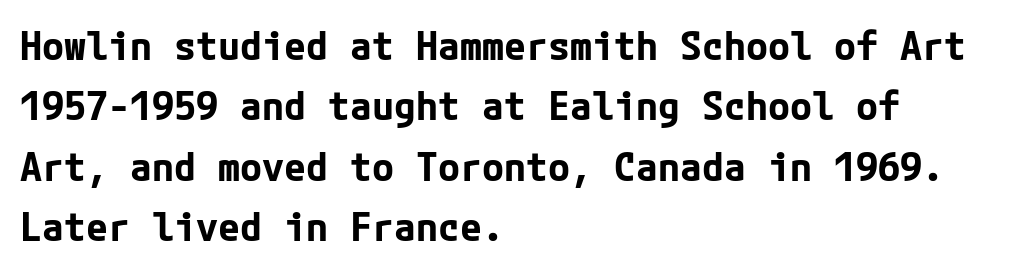
{"serif": "no", "italic": "no", "bold": "yes", "weight": "bold", "width": "normal", "stroke_contrast": "low", "x_height": "medium", "underline": "no", "align": "left", "line_spacing": "normal", "line_spacing_ratio": 1.51, "letter_spacing": "normal", "letter_spacing_em": 0.0, "glyph_px": 40}
